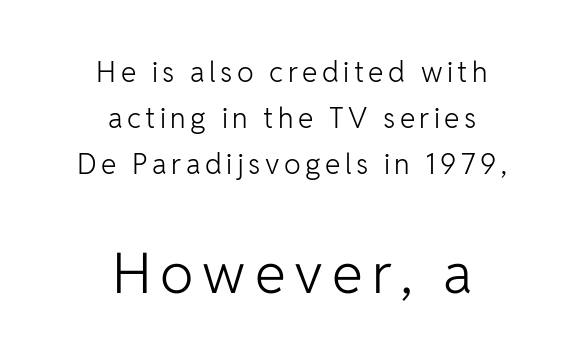
Q: Is the text bold? A: No.
Q: Is the text italic (slanted)? A: No, it is upright.
Q: Is the typeface a serif or a sans-serif typeface? A: Sans-serif.
Q: Is the text underlined? A: No.
Q: How is the paragraph aligned? A: Centered.
Q: Is the spacing between lines tight, normal or loose? A: Normal.
Q: Which block of text is set in a larger size, the first (top) or the second (bottom)? A: The second (bottom) one.
Q: Width (condensed, normal, or wide)? A: Normal.
Q: Stroke contrast? A: Low.
Q: x-height? A: Medium.
Q: Monospaced? A: No.
